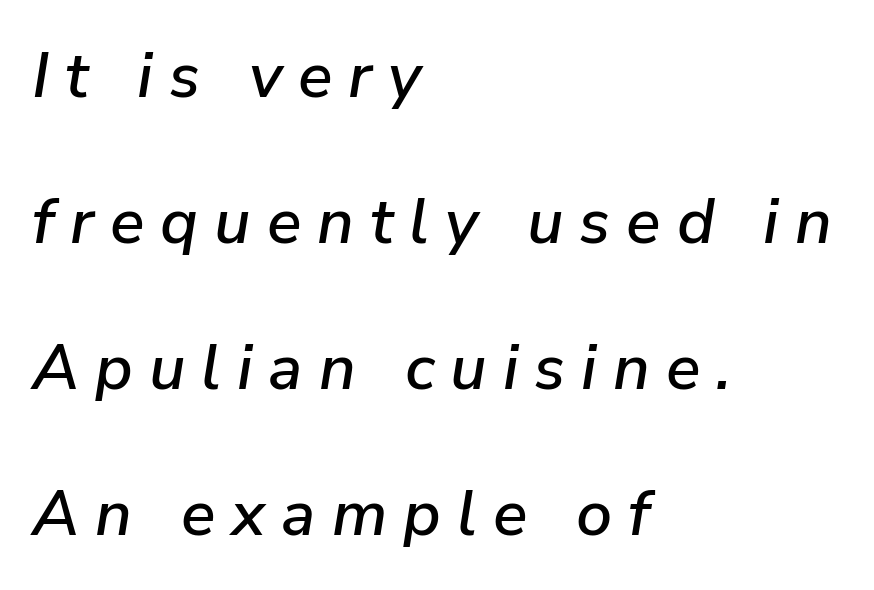
Italic? Definitely — the glyphs are oblique. Character widths vary here, with narrow letters taking less room than wide ones. Left-aligned paragraph, ragged on the right. The string is rendered with underlining switched off. Line spacing here is loose. Observe the wide spacing: letters keep a clear distance from each other.
